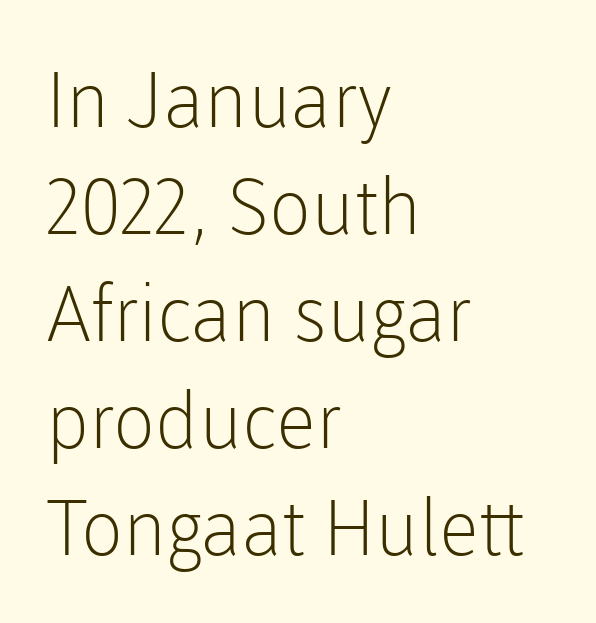
Q: Is the text bold? A: No.
Q: Is the text italic (slanted)? A: No, it is upright.
Q: Is the typeface a serif or a sans-serif typeface? A: Sans-serif.
Q: Is the text underlined? A: No.
Q: How is the paragraph aligned? A: Left-aligned.
Q: Is the spacing between letters normal or unusually wide? A: Normal.
Q: Is the spacing between lines tight, normal or loose? A: Normal.
Q: Width (condensed, normal, or wide)? A: Normal.
Q: Stroke contrast? A: Low.
Q: x-height? A: Medium.
Q: Monospaced? A: No.
